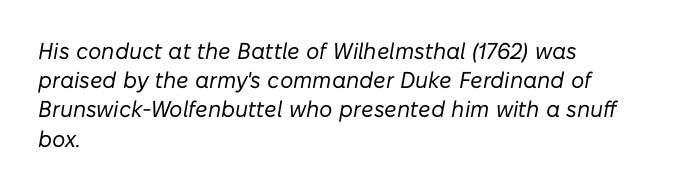
Q: Is the text bold? A: No.
Q: Is the text italic (slanted)? A: Yes, it leans right by about 10 degrees.
Q: Is the text underlined? A: No.
Q: How is the paragraph aligned? A: Left-aligned.
Q: Is the spacing between letters normal or unusually wide? A: Normal.
Q: Is the spacing between lines tight, normal or loose? A: Normal.
